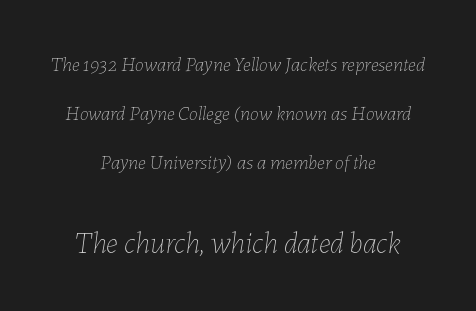
Q: Is the text bold? A: No.
Q: Is the text italic (slanted)? A: Yes, it leans right by about 7 degrees.
Q: Is the text underlined? A: No.
Q: How is the paragraph aligned? A: Centered.
Q: Is the spacing between letters normal or unusually wide? A: Normal.
Q: Is the spacing between lines tight, normal or loose? A: Loose.
Q: Which block of text is set in a larger size, the first (top) or the second (bottom)? A: The second (bottom) one.
Q: Width (condensed, normal, or wide)? A: Normal.
Q: Stroke contrast? A: Low.
Q: x-height? A: Medium.
Q: Monospaced? A: No.
